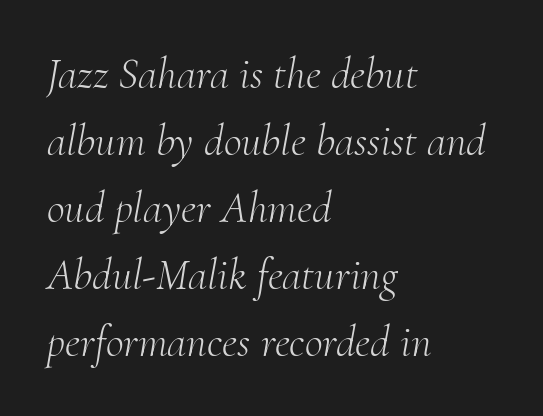
Q: Is the text bold? A: No.
Q: Is the text italic (slanted)? A: Yes, it leans right by about 10 degrees.
Q: Is the typeface a serif or a sans-serif typeface? A: Serif.
Q: Is the text underlined? A: No.
Q: How is the paragraph aligned? A: Left-aligned.
Q: Is the spacing between letters normal or unusually wide? A: Normal.
Q: Is the spacing between lines tight, normal or loose? A: Normal.
Q: Width (condensed, normal, or wide)? A: Normal.
Q: Stroke contrast? A: Medium.
Q: x-height? A: Small.
Q: Monospaced? A: No.
